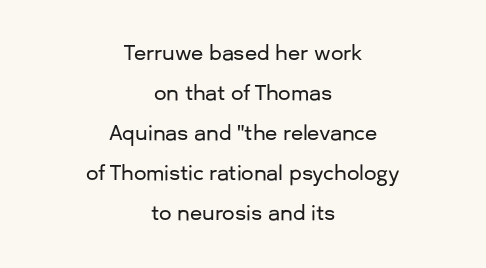
Q: Is the text italic (slanted)? A: No, it is upright.
Q: Is the text underlined? A: No.
Q: How is the paragraph aligned? A: Centered.
Q: Is the spacing between letters normal or unusually wide? A: Normal.
Q: Is the spacing between lines tight, normal or loose? A: Loose.
